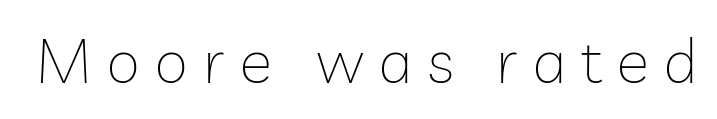
Q: Is the text bold? A: No.
Q: Is the text italic (slanted)? A: No, it is upright.
Q: Is the typeface a serif or a sans-serif typeface? A: Sans-serif.
Q: Is the text underlined? A: No.
Q: Is the spacing between letters normal or unusually wide? A: Unusually wide.
Q: Width (condensed, normal, or wide)? A: Normal.
Q: Stroke contrast? A: Low.
Q: x-height? A: Medium.
Q: Monospaced? A: No.
